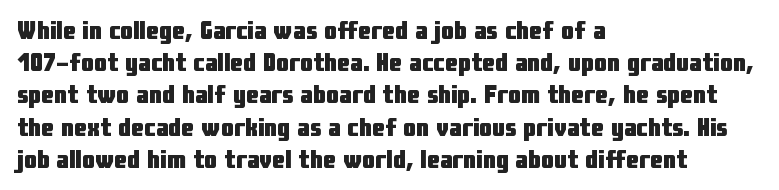
Descenders hang freely into open space. Rendered with straight, roman letterforms. The strokes are fattened all the way to bold. This rendering uses left alignment, leaving the right contour irregular.
